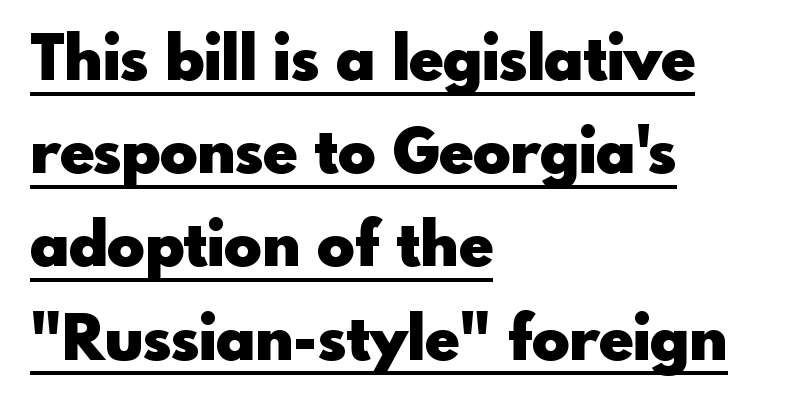
Q: Is the text bold? A: Yes.
Q: Is the text italic (slanted)? A: No, it is upright.
Q: Is the typeface a serif or a sans-serif typeface? A: Sans-serif.
Q: Is the text underlined? A: Yes.
Q: How is the paragraph aligned? A: Left-aligned.
Q: Is the spacing between letters normal or unusually wide? A: Normal.
Q: Is the spacing between lines tight, normal or loose? A: Normal.
Q: Width (condensed, normal, or wide)? A: Normal.
Q: x-height? A: Small.
Q: Monospaced? A: No.
